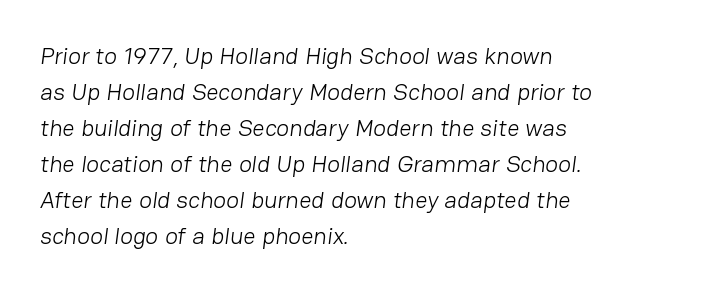
The characters are drawn with everyday or finer stroke widths. This sample is left-justified, so line endings fall wherever the words run out. Successive baselines arrive at the customary interval. Short note: letters normally spaced.
